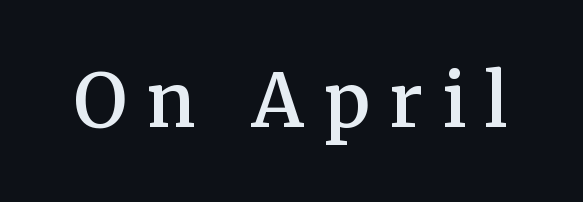
{"serif": "yes", "italic": "no", "bold": "semi", "weight": "semibold", "width": "normal", "stroke_contrast": "medium", "x_height": "medium", "monospaced": "no", "underline": "no", "letter_spacing": "wide", "letter_spacing_em": 0.26, "glyph_px": 74}
